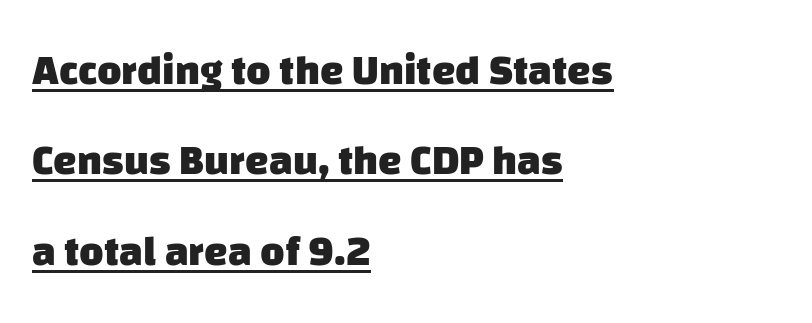
Proportional: the letters do not fall into vertical columns. The rendered words wear a rule along their underside. Each line starts at the same left margin while the right side varies. Students, this is bold: see how much ink each stroke carries. Summary of vertical rhythm: relaxed, with wide interline spacing. Observe the ordinary spacing: letters are neighbours, not strangers.
